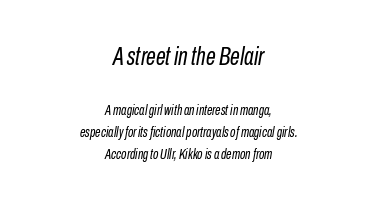
Q: Is the text bold? A: No.
Q: Is the text italic (slanted)? A: Yes, it leans right by about 10 degrees.
Q: Is the text underlined? A: No.
Q: How is the paragraph aligned? A: Centered.
Q: Is the spacing between letters normal or unusually wide? A: Normal.
Q: Is the spacing between lines tight, normal or loose? A: Normal.
Q: Which block of text is set in a larger size, the first (top) or the second (bottom)? A: The first (top) one.
